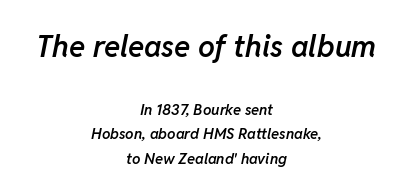
{"italic": "yes", "lean": "right", "slant_degrees": 11, "bold": "semi", "weight": "semibold", "width": "normal", "stroke_contrast": "low", "x_height": "medium", "monospaced": "no", "underline": "no", "align": "center", "line_spacing": "normal", "line_spacing_ratio": 1.63, "letter_spacing": "normal", "letter_spacing_em": 0.0, "larger_block": "first", "size_ratio": 2.0, "glyph_px": 30}
